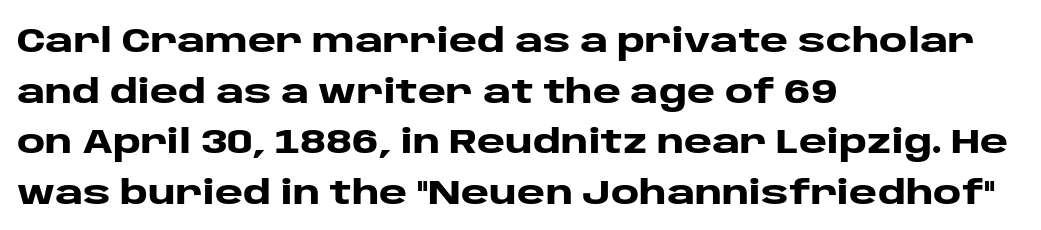
The image shows 34 px heavy, wide sans-serif type, upright; set left-aligned, normal line spacing (1.49x), normal letter spacing, not underlined; low stroke contrast and a large x-height.
